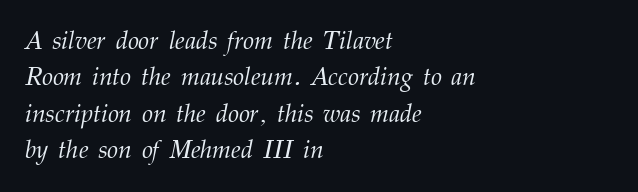
Stem width sits at or under what a default text font uses. Designer's note — italics engaged. The glyphs are unaccompanied by any horizontal stroke below them. A classic flush-left, rag-right setting is used for this passage. The designer left line spacing at the default. This sample uses plain, unmodified letter spacing.
